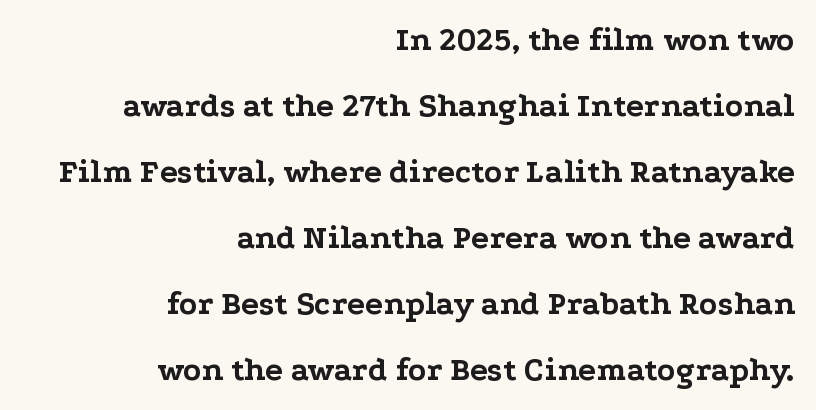
Q: Is the text bold? A: Yes.
Q: Is the text italic (slanted)? A: No, it is upright.
Q: Is the typeface a serif or a sans-serif typeface? A: Serif.
Q: Is the text underlined? A: No.
Q: How is the paragraph aligned? A: Right-aligned.
Q: Is the spacing between letters normal or unusually wide? A: Normal.
Q: Is the spacing between lines tight, normal or loose? A: Loose.
Q: Width (condensed, normal, or wide)? A: Wide.
Q: Stroke contrast? A: Low.
Q: x-height? A: Medium.
Q: Monospaced? A: No.
